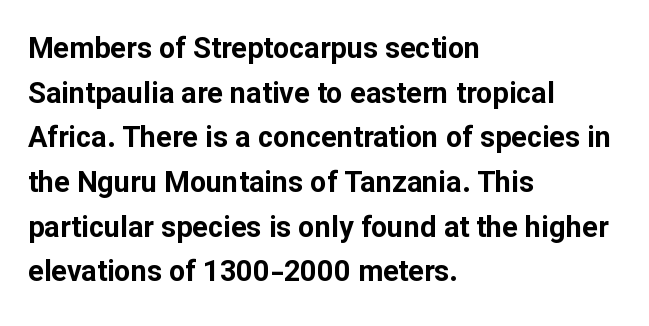
A typesetter would call this proportional, since set widths differ per character. In terms of letterspacing, this is plain default setting. The passage shown is typeset with a sans-serif family. The foot of each line stays bare and open. Line spacing here is normal.
